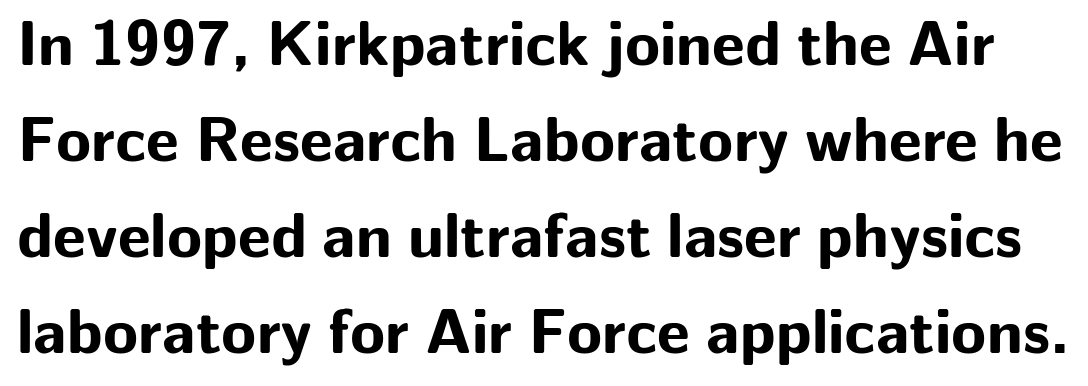
{"serif": "no", "italic": "no", "bold": "yes", "weight": "bold", "width": "normal", "stroke_contrast": "low", "x_height": "medium", "monospaced": "no", "underline": "no", "line_spacing": "normal", "line_spacing_ratio": 1.5, "letter_spacing": "normal", "letter_spacing_em": 0.0, "glyph_px": 64}
